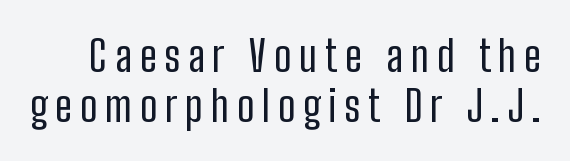
Q: Is the text bold? A: No.
Q: Is the text italic (slanted)? A: No, it is upright.
Q: Is the typeface a serif or a sans-serif typeface? A: Sans-serif.
Q: Is the text underlined? A: No.
Q: Width (condensed, normal, or wide)? A: Condensed.
Q: Stroke contrast? A: Low.
Q: x-height? A: Medium.
Q: Monospaced? A: No.
